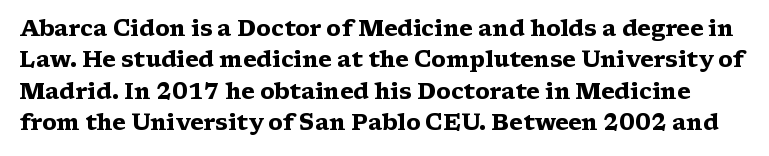
{"italic": "no", "bold": "yes", "underline": "no", "line_spacing": "normal", "line_spacing_ratio": 1.43, "letter_spacing": "normal", "letter_spacing_em": 0.0, "glyph_px": 22}
